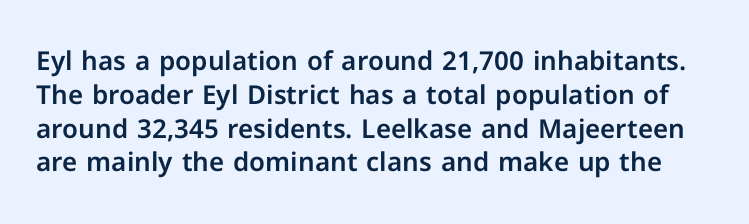
Q: Is the text italic (slanted)? A: No, it is upright.
Q: Is the text underlined? A: No.
Q: Is the spacing between letters normal or unusually wide? A: Normal.
Q: Is the spacing between lines tight, normal or loose? A: Normal.
